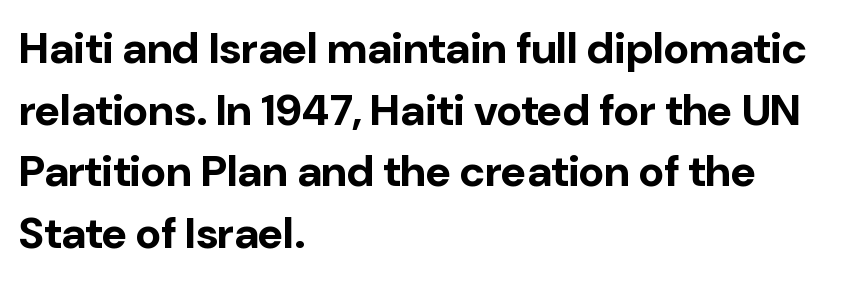
Q: Is the text bold? A: Yes.
Q: Is the text italic (slanted)? A: No, it is upright.
Q: Is the typeface a serif or a sans-serif typeface? A: Sans-serif.
Q: Is the text underlined? A: No.
Q: How is the paragraph aligned? A: Left-aligned.
Q: Is the spacing between letters normal or unusually wide? A: Normal.
Q: Is the spacing between lines tight, normal or loose? A: Normal.
Q: Width (condensed, normal, or wide)? A: Normal.
Q: Stroke contrast? A: Low.
Q: x-height? A: Medium.
Q: Monospaced? A: No.
